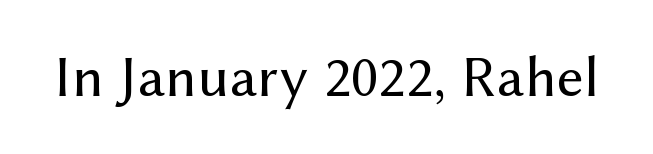
{"serif": "no", "italic": "no", "bold": "no", "weight": "regular", "width": "normal", "stroke_contrast": "medium", "x_height": "medium", "monospaced": "no", "underline": "no", "letter_spacing": "normal", "letter_spacing_em": 0.0, "glyph_px": 59}
